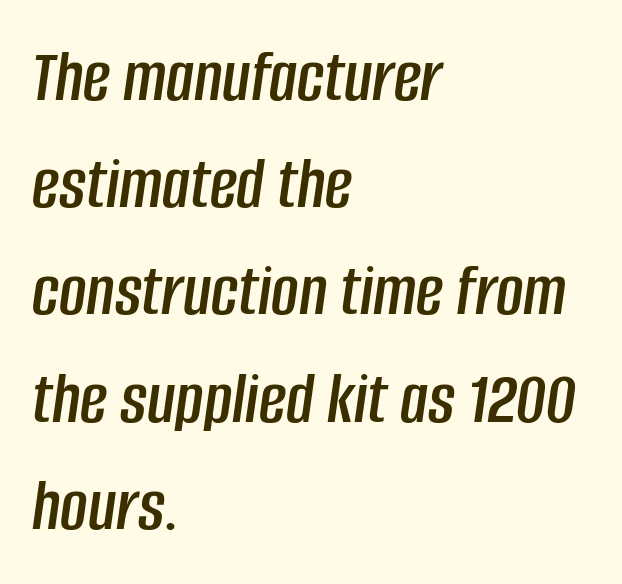
{"italic": "yes", "lean": "right", "slant_degrees": 8, "width": "condensed", "stroke_contrast": "low", "x_height": "large", "monospaced": "no", "underline": "no", "align": "left", "line_spacing": "normal", "line_spacing_ratio": 1.43, "letter_spacing": "normal", "letter_spacing_em": 0.0, "glyph_px": 75}
